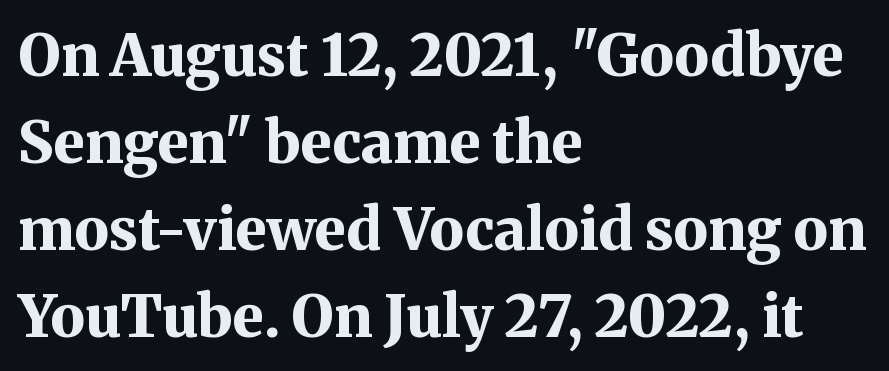
The lettering stays uniformly vertical, giving the passage a roman look. Varying glyph widths throughout — classic text-font behaviour. Alignment: flush left. The rendering keeps characters at their native spacing. In terms of leading, this rendering sits right in the middle. You can tell from the footed stems that serif type was used.
